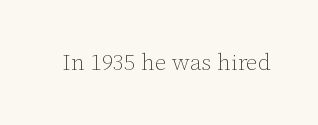
The image shows 23 px text type, upright; set normal letter spacing, not underlined.
